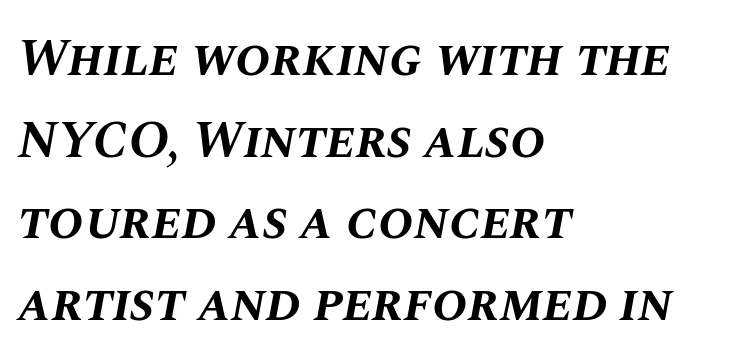
Baseline-to-baseline distance is the conventional proportion of letter height. As a designer I'd log this as weight 700, bold. The typography opts for an oblique posture over an upright one. The rendering anchors every line to the left-hand side. Each letter keeps its own natural width here, so spacing adapts to shape. The rendering keeps characters at their native spacing.
